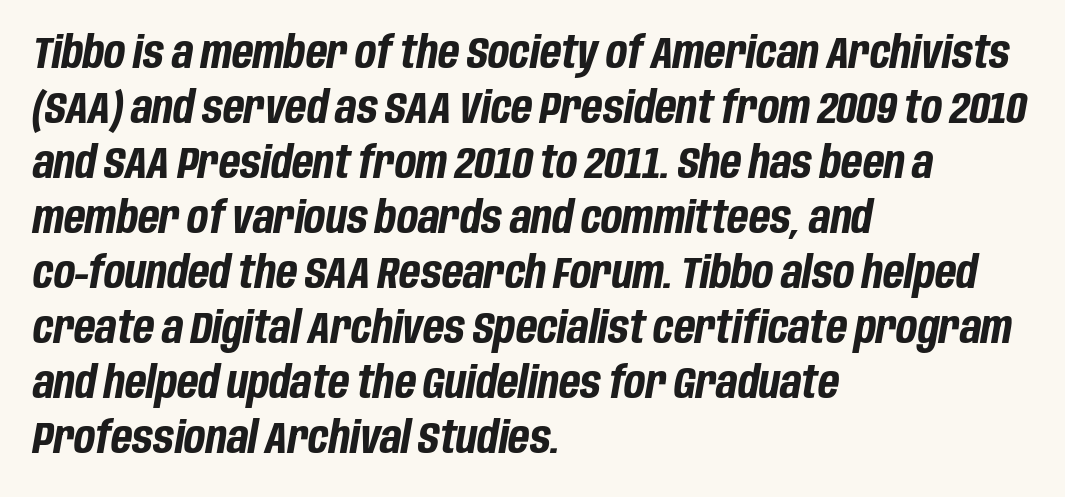
{"italic": "yes", "lean": "right", "slant_degrees": 10, "bold": "yes", "weight": "bold", "width": "condensed", "stroke_contrast": "low", "x_height": "large", "monospaced": "no", "underline": "no", "align": "left", "line_spacing": "normal", "line_spacing_ratio": 1.25, "letter_spacing": "normal", "letter_spacing_em": 0.0, "glyph_px": 44}
